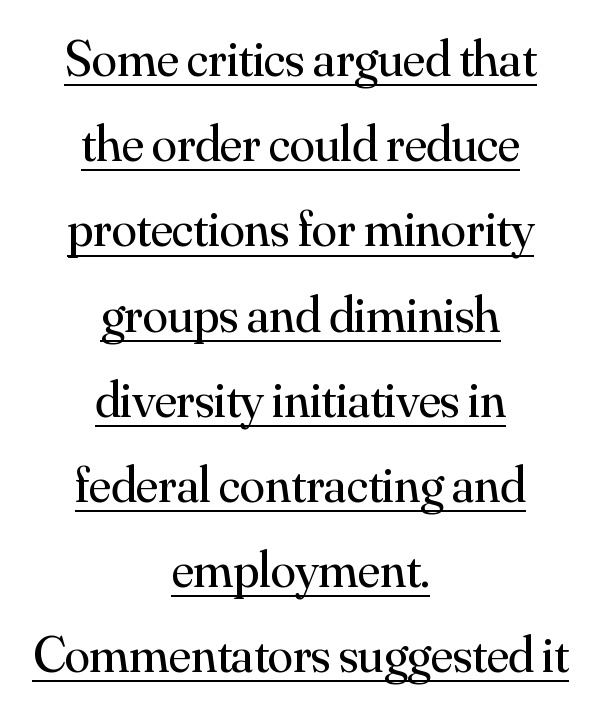
The characters display serif detailing at their extremities. This rendering leaves character spacing at its baseline value. The passage shown is typed in a proportional face where columns would drift. Quick note: not italic, upright.
